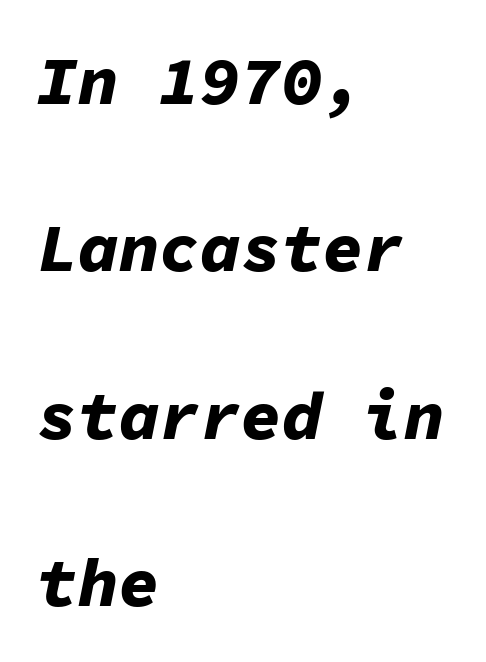
{"italic": "yes", "lean": "right", "slant_degrees": 11, "bold": "yes", "weight": "bold", "width": "normal", "stroke_contrast": "low", "x_height": "medium", "monospaced": "yes", "underline": "no", "align": "left", "line_spacing": "loose", "line_spacing_ratio": 2.46, "letter_spacing": "normal", "letter_spacing_em": 0.0, "glyph_px": 68}
